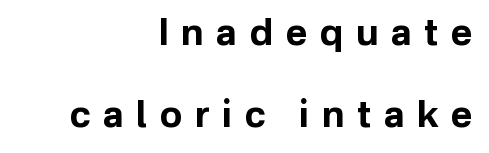
{"serif": "no", "italic": "no", "bold": "yes", "weight": "bold", "width": "normal", "stroke_contrast": "low", "x_height": "medium", "monospaced": "no", "underline": "no", "align": "right", "line_spacing": "loose", "line_spacing_ratio": 2.22, "letter_spacing": "wide", "letter_spacing_em": 0.34, "glyph_px": 37}
